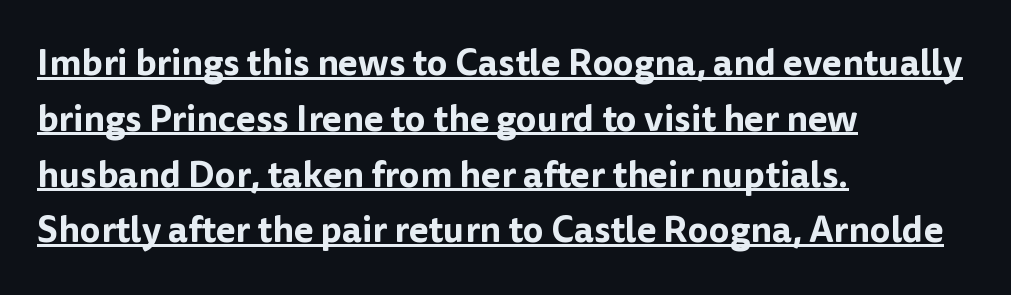
Q: Is the text italic (slanted)? A: No, it is upright.
Q: Is the typeface a serif or a sans-serif typeface? A: Sans-serif.
Q: Is the text underlined? A: Yes.
Q: How is the paragraph aligned? A: Left-aligned.
Q: Is the spacing between letters normal or unusually wide? A: Normal.
Q: Is the spacing between lines tight, normal or loose? A: Normal.
Q: Width (condensed, normal, or wide)? A: Normal.
Q: Stroke contrast? A: Low.
Q: x-height? A: Medium.
Q: Monospaced? A: No.
